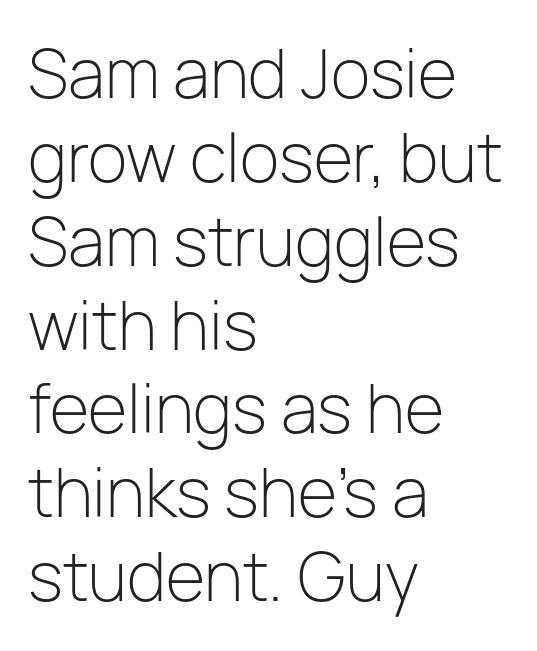
The image shows 65 px light sans-serif type, upright; set left-aligned, normal line spacing (1.29x), normal letter spacing, not underlined; low stroke contrast and a medium x-height.
